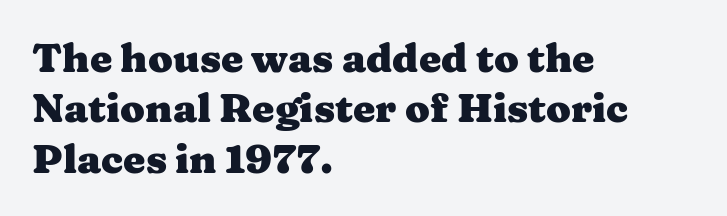
The image shows 40 px heavy, wide serif type, upright; set left-aligned, normal line spacing (1.26x), normal letter spacing, not underlined; medium stroke contrast and a medium x-height.
